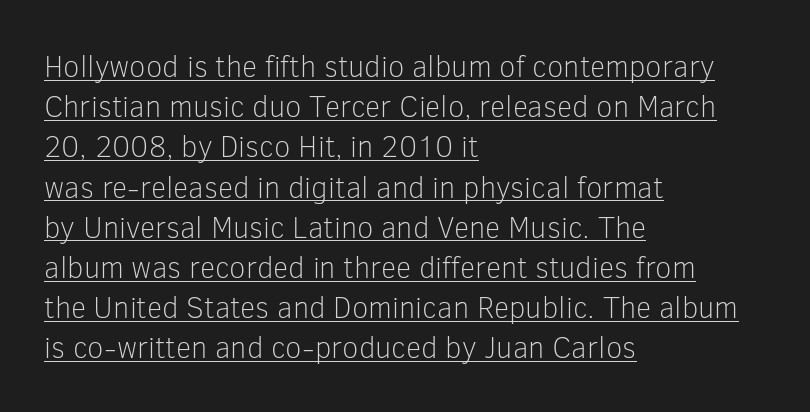
The image shows 30 px light sans-serif type, upright; set left-aligned, normal line spacing (1.34x), normal letter spacing, underlined; low stroke contrast and a medium x-height.
